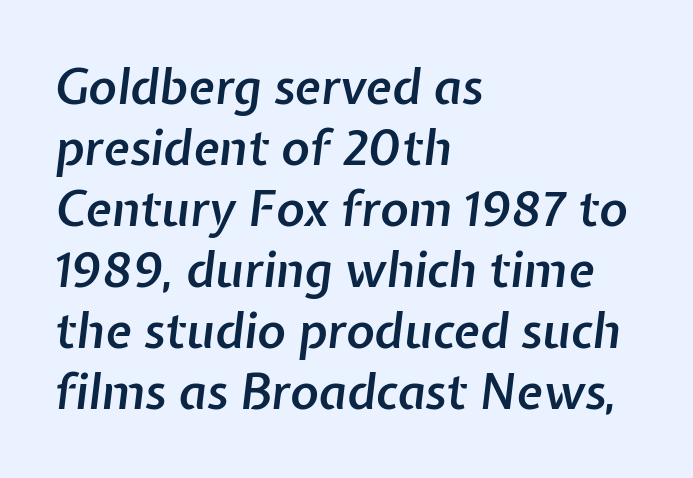
Think of a printed novel: that variable character pitch is what you see here. The lettering tilts uniformly, giving the passage an italic look. The lines sit at an ordinary, default distance from one another. Left-aligned paragraph, ragged on the right. Here the glyphs are tracked normally, forming tight word shapes.
